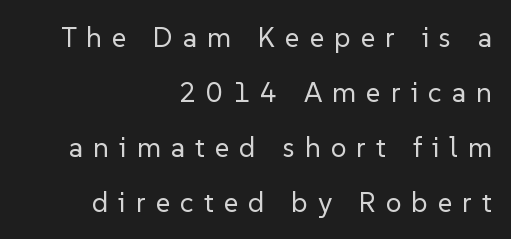
Q: Is the text bold? A: No.
Q: Is the text italic (slanted)? A: No, it is upright.
Q: Is the typeface a serif or a sans-serif typeface? A: Sans-serif.
Q: Is the text underlined? A: No.
Q: How is the paragraph aligned? A: Right-aligned.
Q: Is the spacing between letters normal or unusually wide? A: Unusually wide.
Q: Is the spacing between lines tight, normal or loose? A: Loose.
Q: Width (condensed, normal, or wide)? A: Normal.
Q: Stroke contrast? A: Low.
Q: x-height? A: Medium.
Q: Monospaced? A: No.
